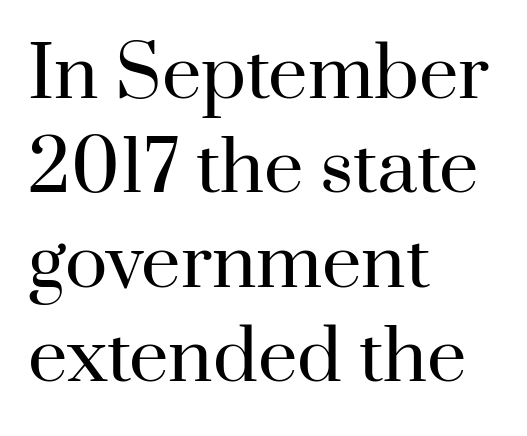
The image shows 70 px regular-weight serif type, upright; set left-aligned, normal line spacing (1.35x), normal letter spacing, not underlined; high stroke contrast and a small x-height.
